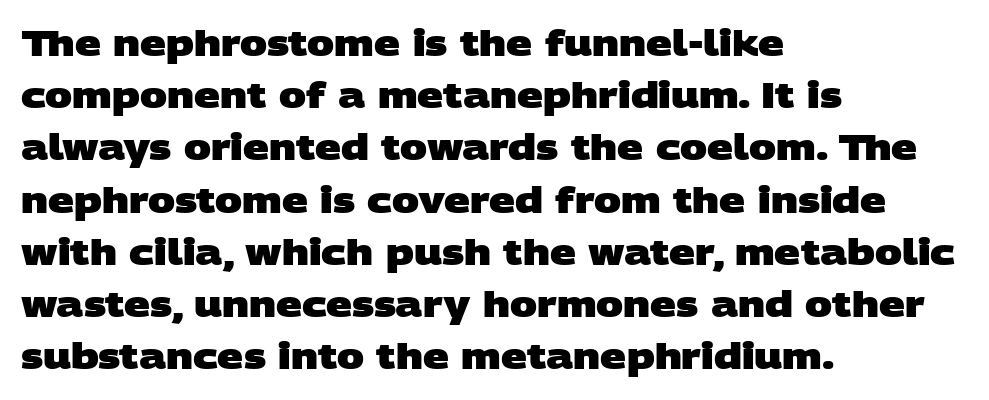
Q: Is the text bold? A: Yes.
Q: Is the typeface a serif or a sans-serif typeface? A: Sans-serif.
Q: Is the text underlined? A: No.
Q: How is the paragraph aligned? A: Left-aligned.
Q: Is the spacing between letters normal or unusually wide? A: Normal.
Q: Is the spacing between lines tight, normal or loose? A: Normal.
Q: Width (condensed, normal, or wide)? A: Wide.
Q: Stroke contrast? A: Low.
Q: x-height? A: Large.
Q: Monospaced? A: No.
